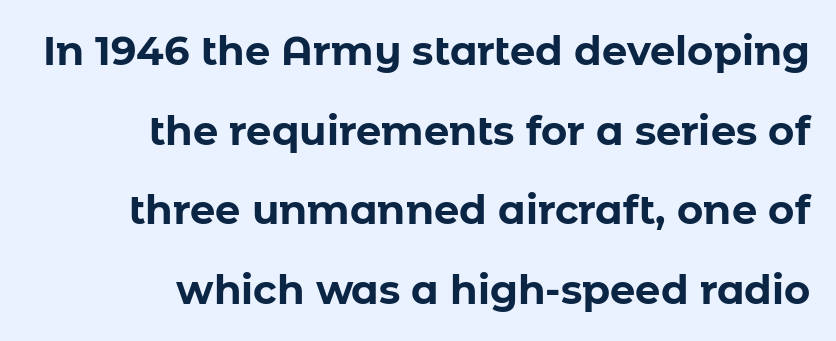
You'd pick this weight for a headline — it's a proper bold. You can tell from the bare stems that sans-serif type was used. Beneath every word, the page is bare. Is the block centered? No — it sits flush against the right margin. Nope, not italic — everything's standing straight.
